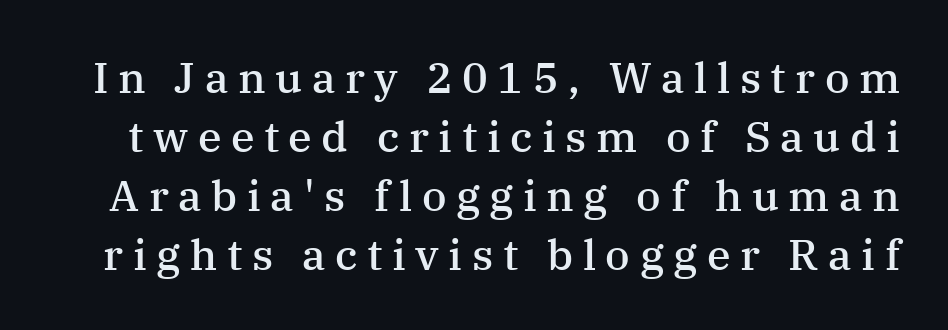
The block of text has a typical density, with ordinary space between rows. Every character sits straight up, as roman type does. Tracking here is generous; glyphs stand well apart from one another. The face used here is proportionally spaced, like ordinary book or web type. Rule under the text: the space is simply empty. Typesetter's note: demi weight, one step under bold.
